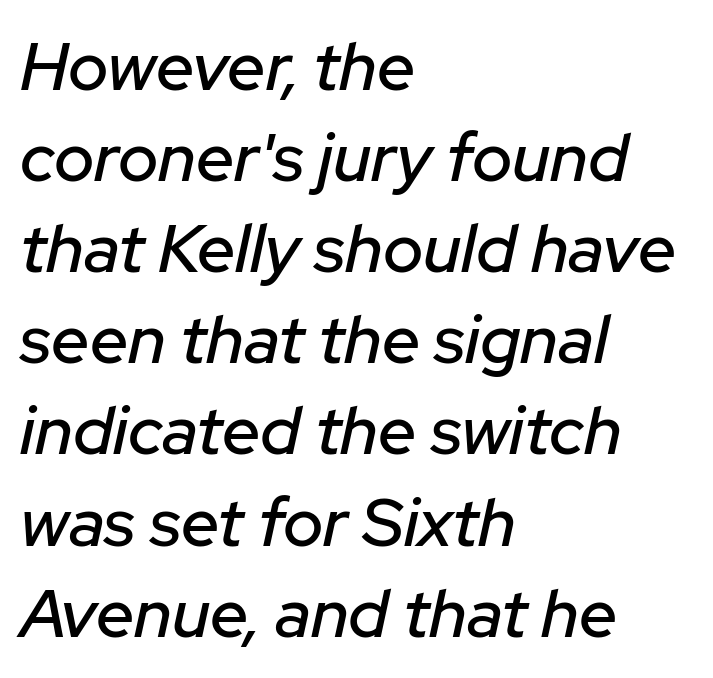
{"italic": "yes", "lean": "right", "slant_degrees": 12, "width": "normal", "stroke_contrast": "low", "x_height": "medium", "monospaced": "no", "underline": "no", "align": "left", "line_spacing": "normal", "line_spacing_ratio": 1.34, "letter_spacing": "normal", "letter_spacing_em": 0.0, "glyph_px": 68}
